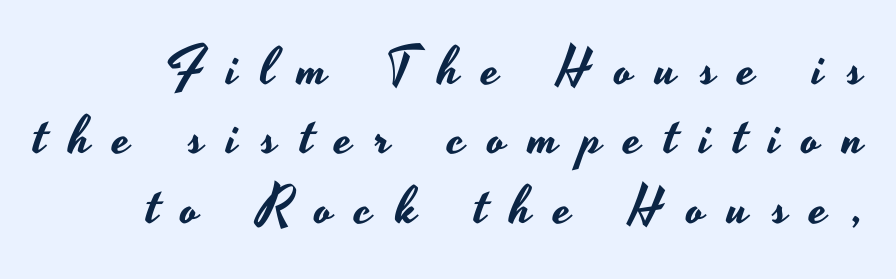
Q: Is the text italic (slanted)? A: Yes.
Q: Is the typeface a serif or a sans-serif typeface? A: Sans-serif.
Q: Is the text underlined? A: No.
Q: Is the spacing between letters normal or unusually wide? A: Unusually wide.
Q: Is the spacing between lines tight, normal or loose? A: Normal.
Q: Width (condensed, normal, or wide)? A: Wide.
Q: Stroke contrast? A: Low.
Q: x-height? A: Small.
Q: Monospaced? A: No.
